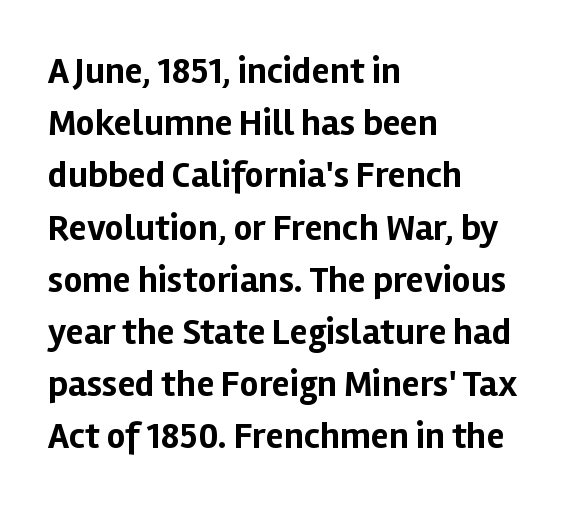
The font is running at its bold setting. The type is set solid horizontally, with unmodified tracking. It's the straight-up-and-down kind of type. Normally led — the rows are evenly, conventionally spaced. Type without underlining.
